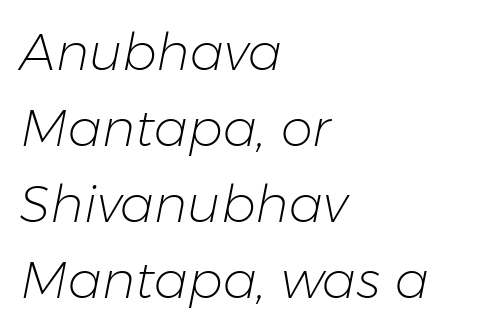
The typesetter chose a ragged-right arrangement here. This reads as an unemphasized weight, regular at the heaviest. Glyph-to-glyph distance matches everyday printed text. Baseline-to-baseline distance is the conventional proportion of letter height. Slanted lettering throughout.
